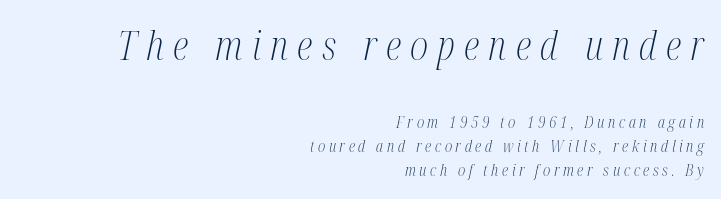
In CSS terms this would be text-align: right. Quick note: interline space is typical. The line texture is sparse and dotted thanks to wide tracking. Note the varied advance widths — an 'i' is clearly narrower than an 'm'. Has an underline been added? It has not.
